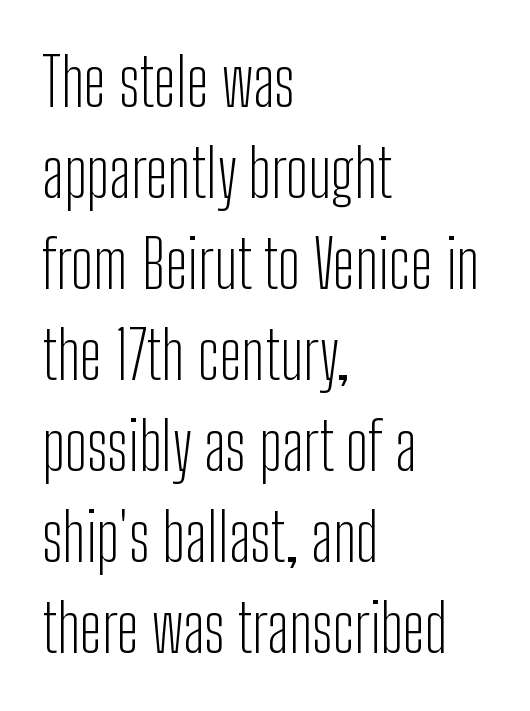
In terms of posture, this sample is upright. Weight: not bold — regular or lighter. Only glyphs here, with clear space below each row. Typographically, this falls in the sans-serif category. The rendering uses natural spacing where letterforms have individual widths. Quick note: interline space is typical.
